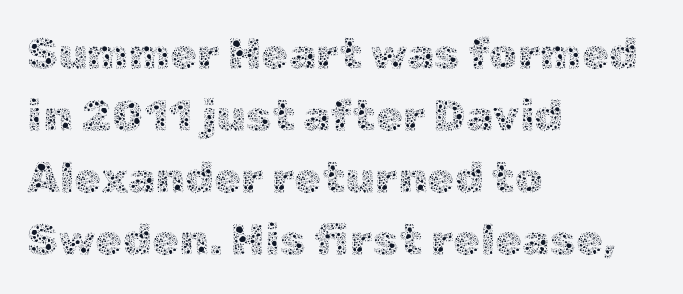
{"italic": "no", "bold": "no", "weight": "thin", "width": "normal", "x_height": "medium", "monospaced": "no", "underline": "no", "align": "left", "line_spacing": "normal", "line_spacing_ratio": 1.41, "letter_spacing": "normal", "letter_spacing_em": 0.0, "glyph_px": 44}
